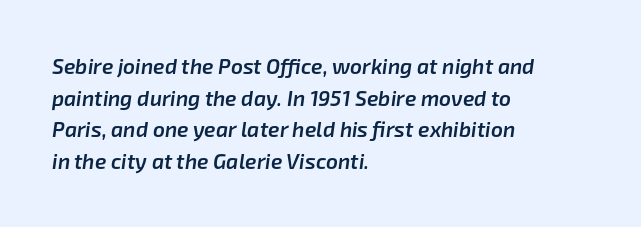
The image shows 21 px text type, italic (leaning right); set left-aligned, normal line spacing (1.51x), normal letter spacing, not underlined.
